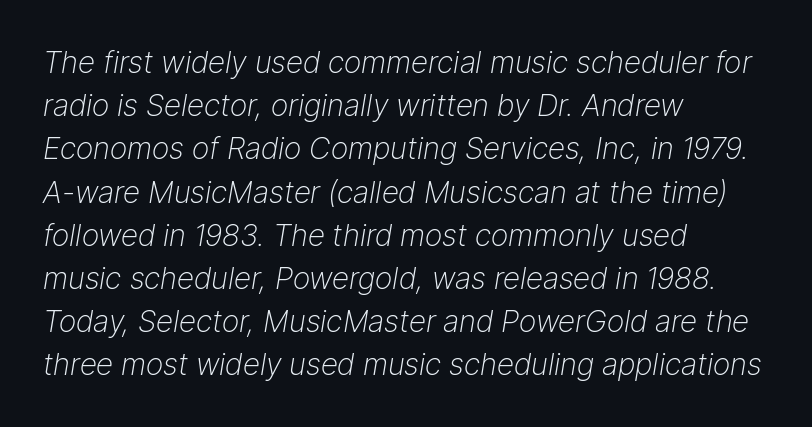
Q: Is the text bold? A: No.
Q: Is the text italic (slanted)? A: Yes, it leans right by about 9 degrees.
Q: Is the text underlined? A: No.
Q: How is the paragraph aligned? A: Left-aligned.
Q: Is the spacing between letters normal or unusually wide? A: Normal.
Q: Is the spacing between lines tight, normal or loose? A: Normal.
Q: Width (condensed, normal, or wide)? A: Normal.
Q: Stroke contrast? A: Low.
Q: x-height? A: Medium.
Q: Monospaced? A: No.
